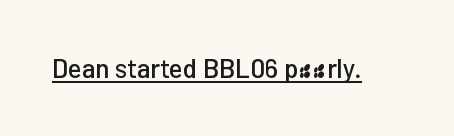
{"italic": "no", "underline": "yes", "letter_spacing": "normal", "letter_spacing_em": 0.0, "glyph_px": 26}
